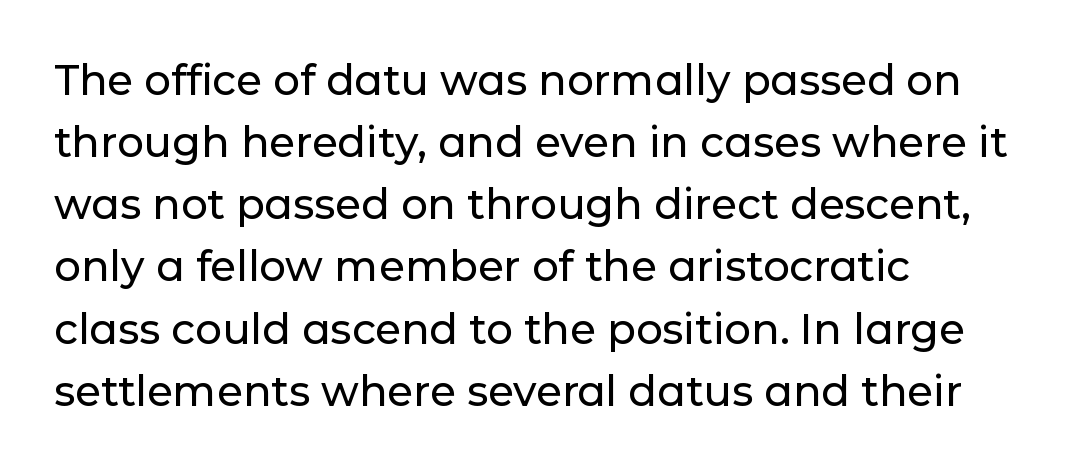
Q: Is the text italic (slanted)? A: No, it is upright.
Q: Is the typeface a serif or a sans-serif typeface? A: Sans-serif.
Q: Is the text underlined? A: No.
Q: How is the paragraph aligned? A: Left-aligned.
Q: Is the spacing between letters normal or unusually wide? A: Normal.
Q: Is the spacing between lines tight, normal or loose? A: Normal.
Q: Width (condensed, normal, or wide)? A: Normal.
Q: Stroke contrast? A: Low.
Q: x-height? A: Medium.
Q: Monospaced? A: No.
